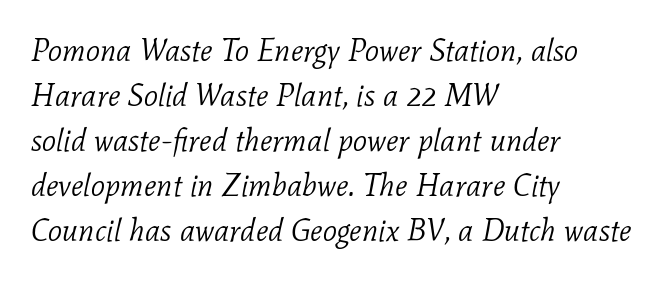
The image shows 31 px light serif type, italic (leaning right); set left-aligned, normal line spacing (1.45x), normal letter spacing, not underlined; low stroke contrast and a medium x-height.
